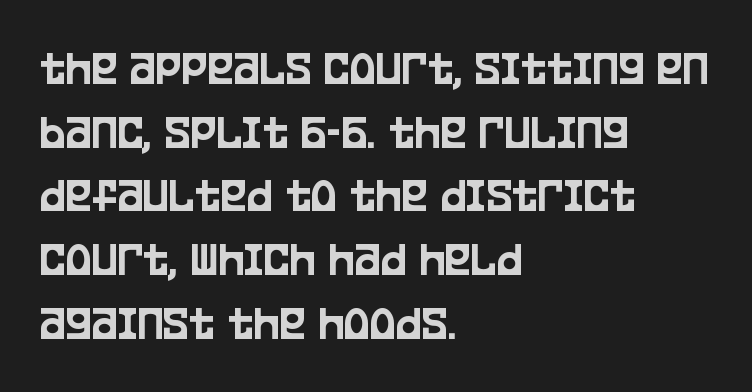
You could not count columns in this text — the font is proportionally spaced. You can tell from the bare stems that sans-serif type was used. Where is the straight margin? On the left. Beneath every word, the page is bare. Tall strokes in this sample are plumb rather than angled. Regular leading.
